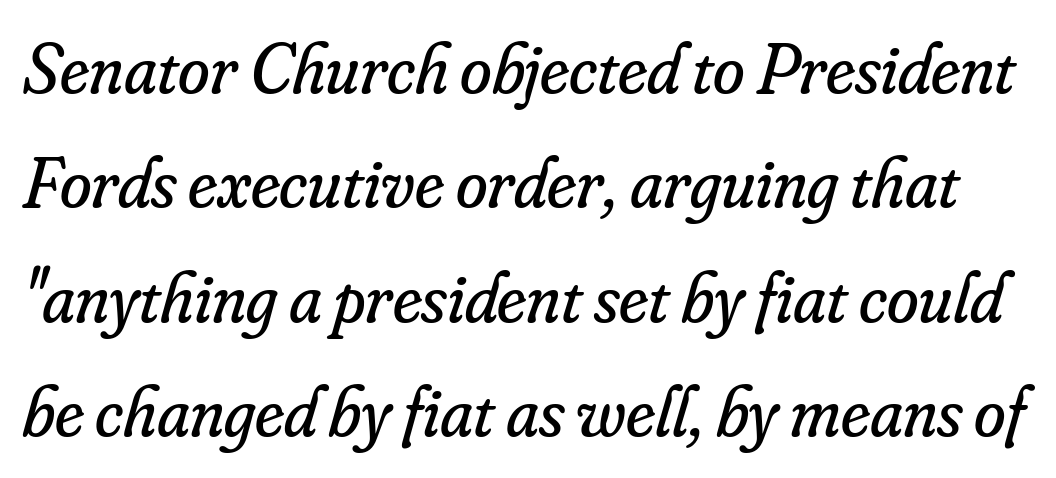
The image shows 72 px regular-weight serif type, italic (leaning right); set normal line spacing (1.59x), normal letter spacing, not underlined; low stroke contrast and a small x-height.
